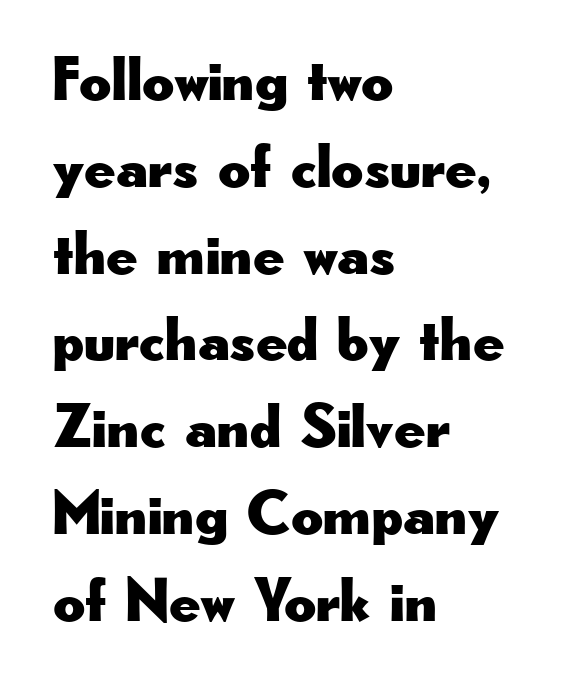
Q: Is the text italic (slanted)? A: No, it is upright.
Q: Is the typeface a serif or a sans-serif typeface? A: Sans-serif.
Q: Is the text underlined? A: No.
Q: How is the paragraph aligned? A: Left-aligned.
Q: Is the spacing between letters normal or unusually wide? A: Normal.
Q: Is the spacing between lines tight, normal or loose? A: Normal.
Q: Width (condensed, normal, or wide)? A: Wide.
Q: Stroke contrast? A: Low.
Q: x-height? A: Small.
Q: Monospaced? A: No.
